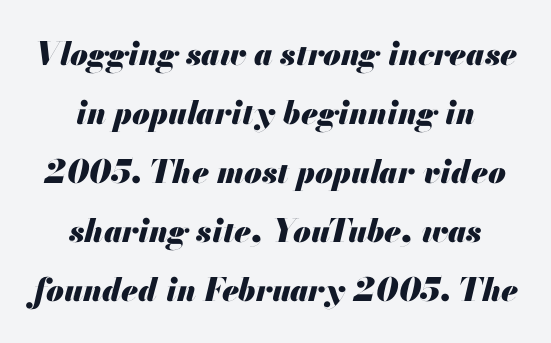
Q: Is the text bold? A: Yes.
Q: Is the text italic (slanted)? A: Yes, it leans right by about 13 degrees.
Q: Is the text underlined? A: No.
Q: How is the paragraph aligned? A: Centered.
Q: Is the spacing between letters normal or unusually wide? A: Normal.
Q: Width (condensed, normal, or wide)? A: Normal.
Q: Stroke contrast? A: Medium.
Q: x-height? A: Small.
Q: Monospaced? A: No.
